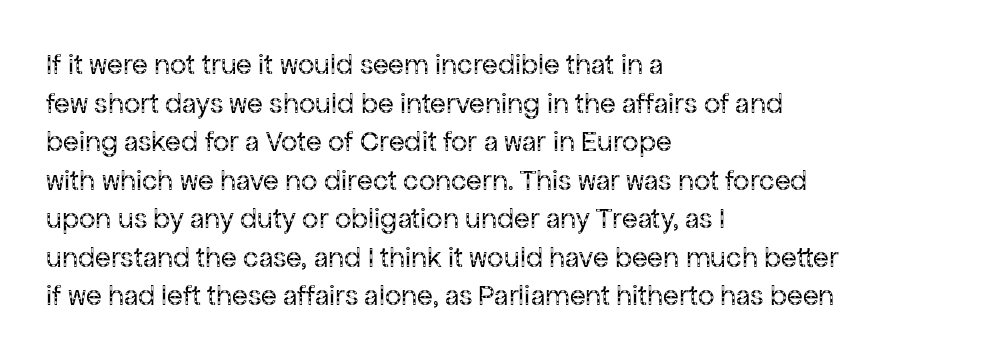
The image shows 29 px regular-weight sans-serif type, upright; set left-aligned, normal line spacing (1.33x), normal letter spacing, not underlined; low stroke contrast and a medium x-height.
